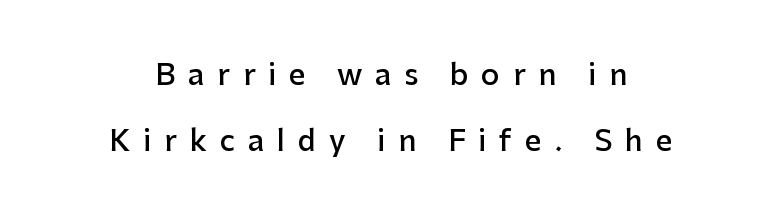
{"serif": "no", "italic": "no", "bold": "semi", "weight": "semibold", "width": "normal", "stroke_contrast": "low", "x_height": "medium", "monospaced": "no", "underline": "no", "align": "center", "line_spacing": "loose", "line_spacing_ratio": 2.29, "letter_spacing": "wide", "letter_spacing_em": 0.44, "glyph_px": 29}
